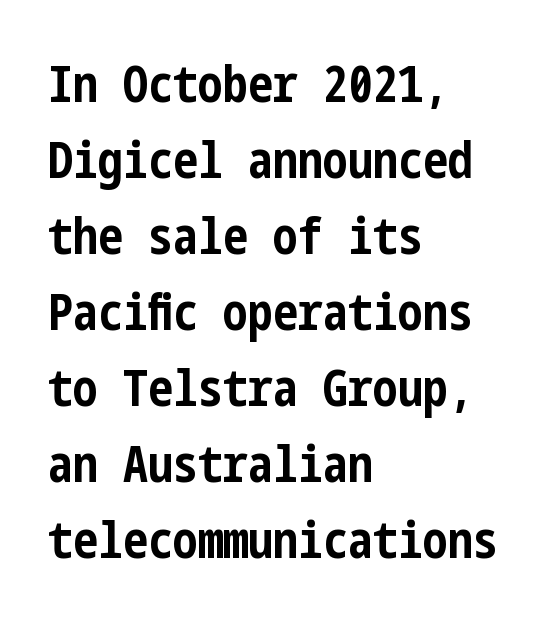
Q: Is the text bold? A: Yes.
Q: Is the text italic (slanted)? A: No, it is upright.
Q: Is the typeface a serif or a sans-serif typeface? A: Sans-serif.
Q: Is the text underlined? A: No.
Q: How is the paragraph aligned? A: Left-aligned.
Q: Is the spacing between letters normal or unusually wide? A: Normal.
Q: Is the spacing between lines tight, normal or loose? A: Normal.
Q: Width (condensed, normal, or wide)? A: Condensed.
Q: Stroke contrast? A: Low.
Q: x-height? A: Medium.
